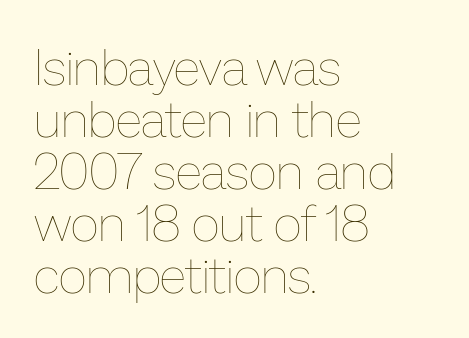
{"italic": "no", "bold": "no", "weight": "thin", "width": "normal", "stroke_contrast": "low", "x_height": "medium", "monospaced": "no", "underline": "no", "align": "left", "line_spacing": "tight", "line_spacing_ratio": 1.04, "letter_spacing": "normal", "letter_spacing_em": 0.0, "glyph_px": 50}
